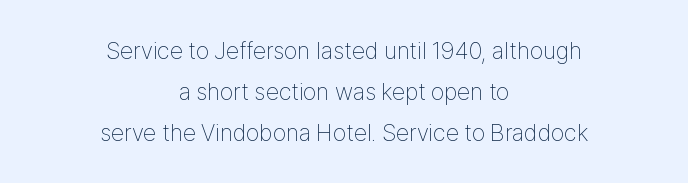
{"italic": "no", "bold": "no", "underline": "no", "align": "center", "line_spacing": "normal", "line_spacing_ratio": 1.7, "letter_spacing": "normal", "letter_spacing_em": 0.0, "glyph_px": 24}
